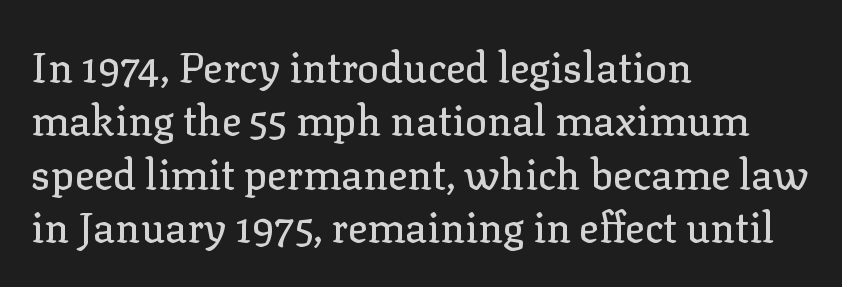
Q: Is the text italic (slanted)? A: No, it is upright.
Q: Is the typeface a serif or a sans-serif typeface? A: Serif.
Q: Is the text underlined? A: No.
Q: How is the paragraph aligned? A: Left-aligned.
Q: Is the spacing between letters normal or unusually wide? A: Normal.
Q: Is the spacing between lines tight, normal or loose? A: Normal.
Q: Width (condensed, normal, or wide)? A: Normal.
Q: Stroke contrast? A: Low.
Q: x-height? A: Medium.
Q: Monospaced? A: No.
